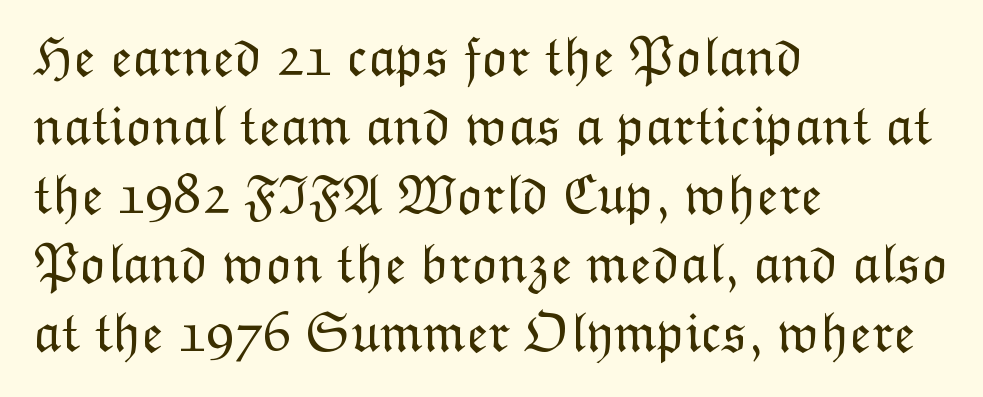
{"italic": "no", "bold": "no", "weight": "light", "width": "normal", "stroke_contrast": "low", "x_height": "medium", "monospaced": "no", "underline": "no", "align": "left", "line_spacing_ratio": 1.23, "letter_spacing": "normal", "letter_spacing_em": 0.0, "glyph_px": 56}
